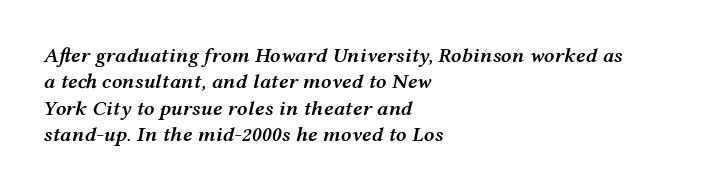
Q: Is the text bold? A: Semi-bold.
Q: Is the text italic (slanted)? A: Yes, it leans right by about 12 degrees.
Q: Is the text underlined? A: No.
Q: How is the paragraph aligned? A: Left-aligned.
Q: Is the spacing between letters normal or unusually wide? A: Normal.
Q: Is the spacing between lines tight, normal or loose? A: Normal.
